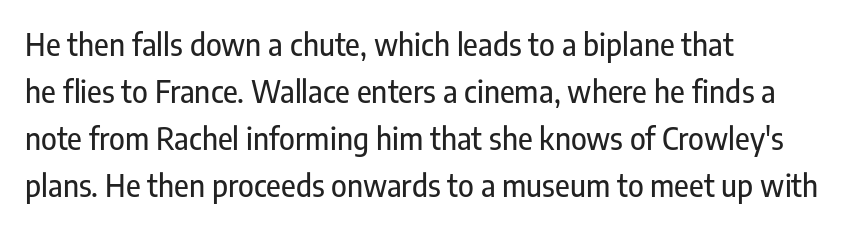
Proportional: the letters do not fall into vertical columns. The lines in this sample share a left origin and differ only in where they stop. Has an underline been added? It has not. The face used here is rendered with its standard letterfit.
